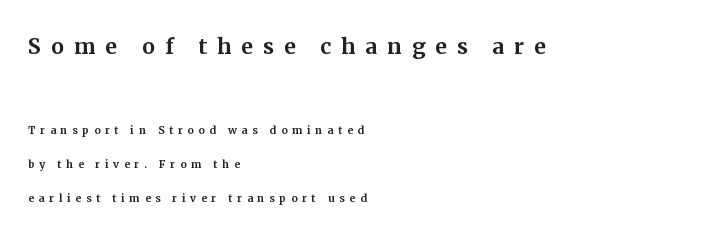
Line starts are locked; line ends wander. Type style note: has serifs. A great deal of white space separates one row of letters from the next. This is roman type, the default non-slanted kind.
